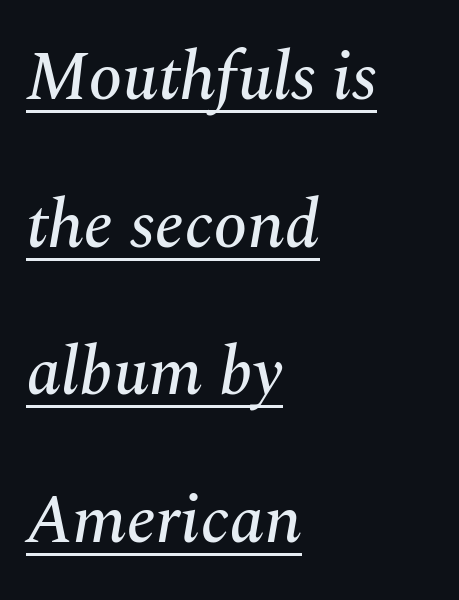
{"serif": "yes", "italic": "yes", "lean": "right", "slant_degrees": 10, "width": "normal", "stroke_contrast": "medium", "x_height": "medium", "monospaced": "no", "underline": "yes", "align": "left", "line_spacing": "loose", "line_spacing_ratio": 2.17, "letter_spacing": "normal", "letter_spacing_em": 0.0, "glyph_px": 68}
